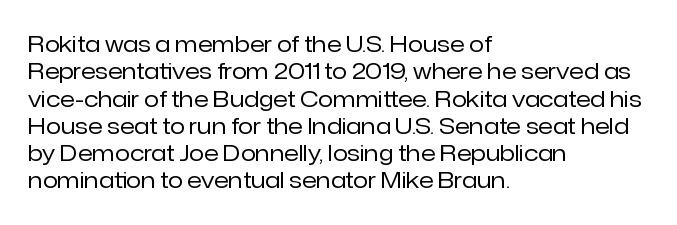
Rendered with straight, roman letterforms. Weight: not bold — regular or lighter. Words appear dense and cohesive because spacing is normal. Horizontal alignment here is leftward, the default for most running prose. A clean baseline with only descenders dipping below it.
